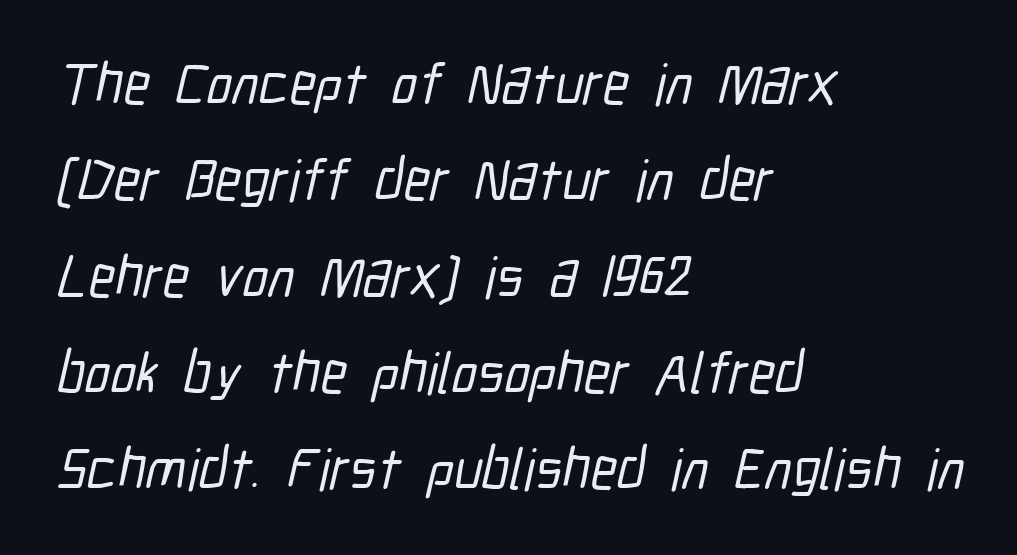
One glance says typical: line gaps are just what's usual. Left-aligned paragraph, ragged on the right. Caption: standard tracking, unaltered. A typesetter would label this face a sans. Descenders hang freely into open space.
